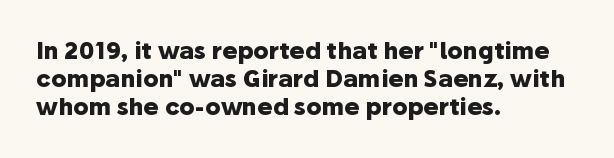
The image shows 23 px bold type, upright; set left-aligned, line spacing 1.22x, normal letter spacing, not underlined.
